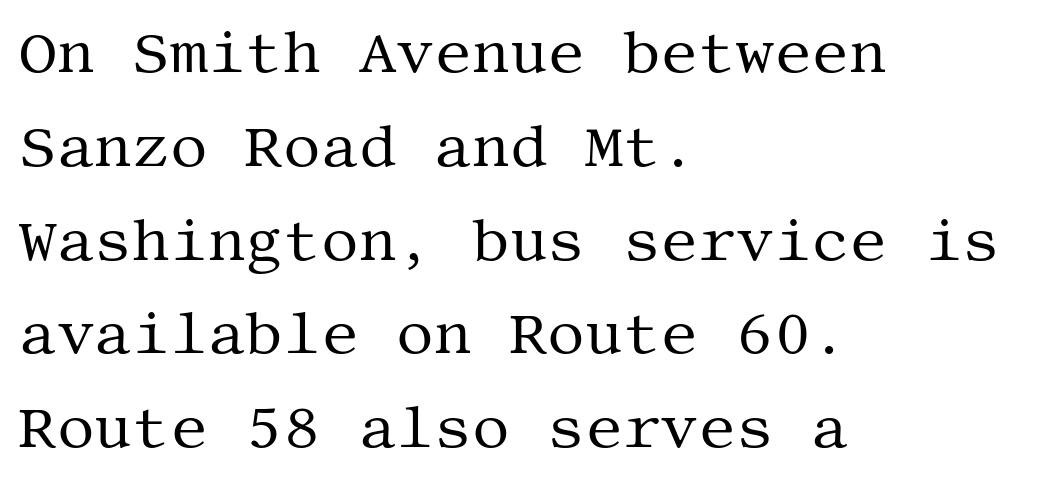
The image shows 59 px regular-weight serif type, upright; set left-aligned, normal line spacing (1.59x), normal letter spacing, not underlined; medium stroke contrast and a large x-height.
